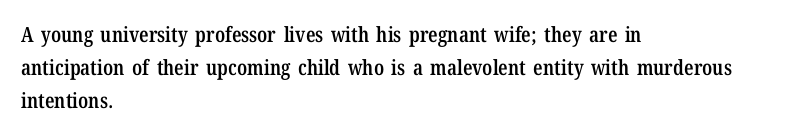
A typesetter would call this zero additional tracking. The foot of each line stays bare and open. Whoever set this chose a conventional vertical rhythm. Short and long lines alike share a common starting point at left. Stems and bowls a touch heavier than normal — semibold. The lettering stays uniformly vertical, giving the passage a roman look.
